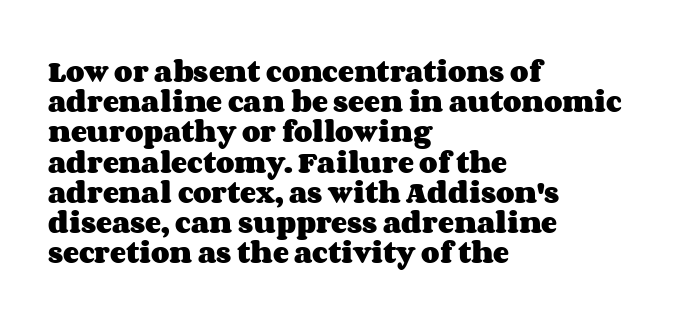
{"italic": "no", "bold": "yes", "underline": "no", "align": "left", "line_spacing": "normal", "line_spacing_ratio": 1.26, "letter_spacing": "normal", "letter_spacing_em": 0.0, "glyph_px": 24}
